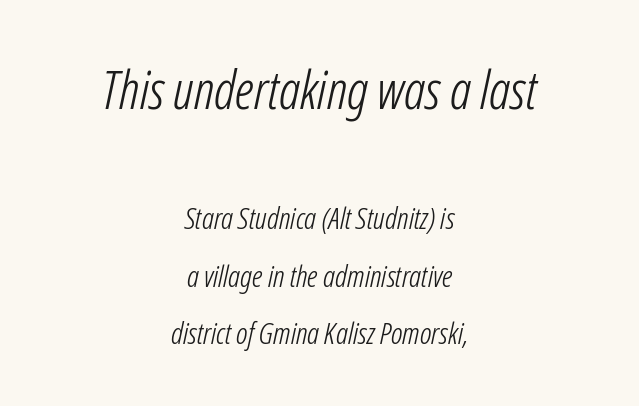
{"italic": "yes", "lean": "right", "slant_degrees": 12, "bold": "no", "weight": "light", "width": "condensed", "stroke_contrast": "low", "x_height": "medium", "monospaced": "no", "underline": "no", "align": "center", "line_spacing": "loose", "line_spacing_ratio": 1.92, "letter_spacing": "normal", "letter_spacing_em": 0.0, "larger_block": "first", "size_ratio": 1.77, "glyph_px": 53}
